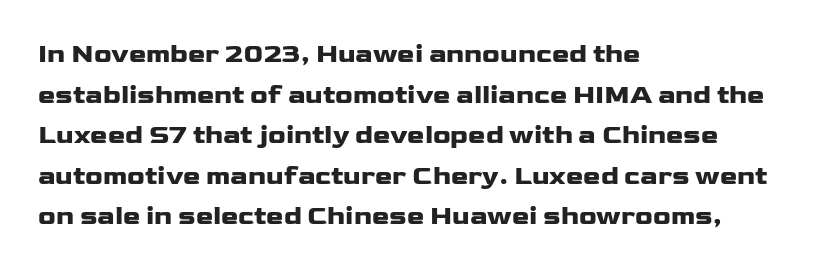
The image shows 26 px bold type, upright; set left-aligned, normal line spacing (1.56x), normal letter spacing, not underlined.
